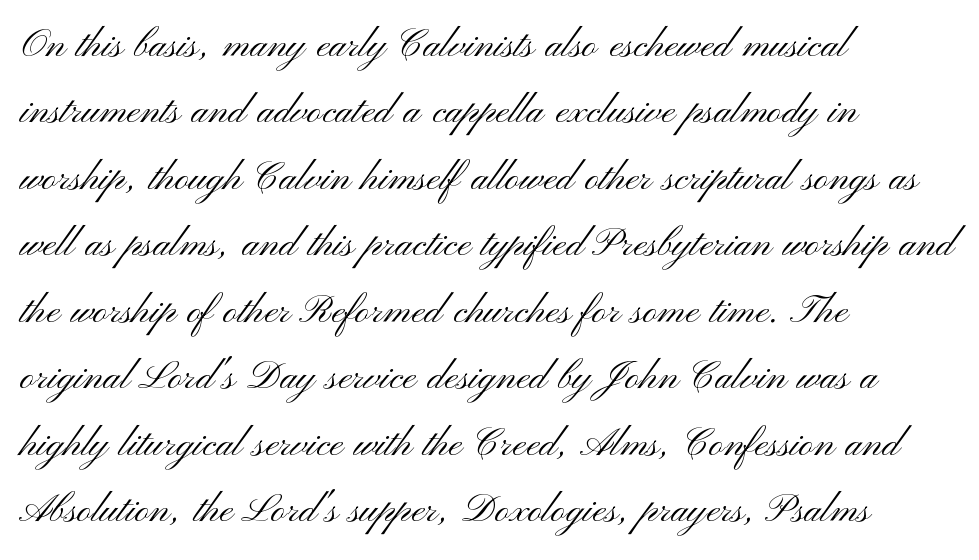
Rows of type keep a routine distance in the vertical direction. This rendering employs a face without finishing strokes, i.e., a sans-serif. The area under the type is left untouched. Unbolded letterforms with no extra heft. Here the designer chose a conventional face with non-uniform glyph widths.
